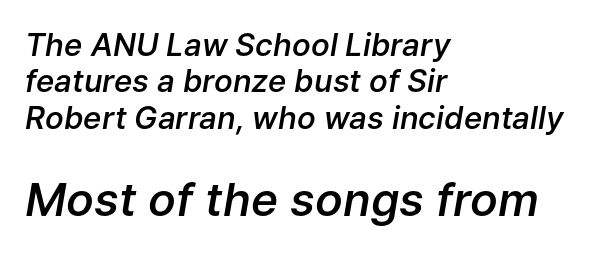
{"italic": "yes", "lean": "right", "slant_degrees": 9, "bold": "semi", "weight": "semibold", "width": "normal", "stroke_contrast": "low", "x_height": "medium", "monospaced": "no", "underline": "no", "align": "left", "line_spacing_ratio": 1.17, "letter_spacing": "normal", "letter_spacing_em": 0.0, "larger_block": "second", "size_ratio": 1.48, "glyph_px": 46}
